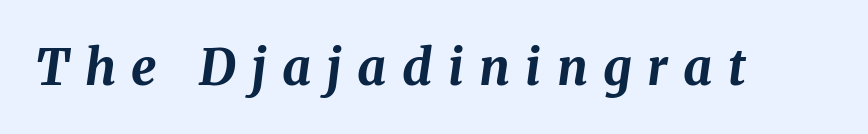
The image shows 50 px bold type, italic (leaning right); set unusually wide letter spacing (+0.31 em), not underlined; medium stroke contrast and a medium x-height.
